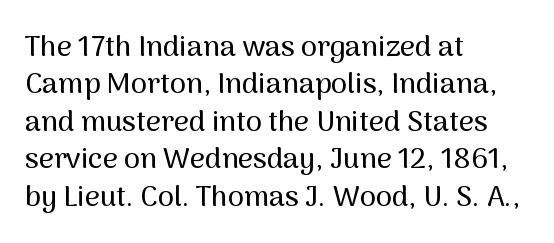
The image shows 29 px sans-serif type, upright; set left-aligned, normal line spacing (1.29x), normal letter spacing, not underlined; medium stroke contrast and a medium x-height.
